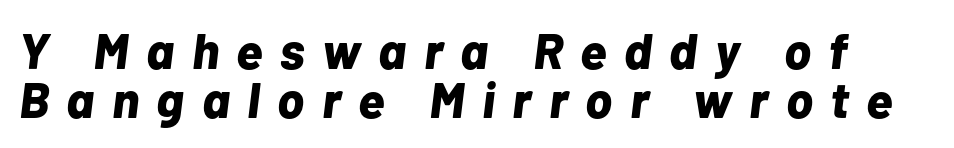
Closely set lines give the paragraph a compact silhouette. The space beneath each line is pristine and unruled. You can tell it's italic because the verticals aren't actually vertical. A typesetter would call this proportional, since set widths differ per character. Between one letter and the next there's a generous, obvious gap.
